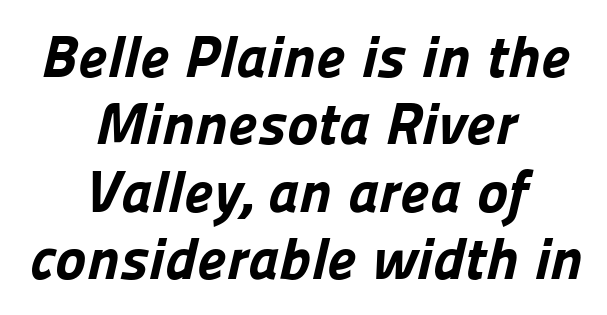
Q: Is the text bold? A: Yes.
Q: Is the typeface a serif or a sans-serif typeface? A: Sans-serif.
Q: Is the text underlined? A: No.
Q: How is the paragraph aligned? A: Centered.
Q: Is the spacing between letters normal or unusually wide? A: Normal.
Q: Is the spacing between lines tight, normal or loose? A: Tight.
Q: Width (condensed, normal, or wide)? A: Normal.
Q: Stroke contrast? A: Low.
Q: x-height? A: Medium.
Q: Monospaced? A: No.
